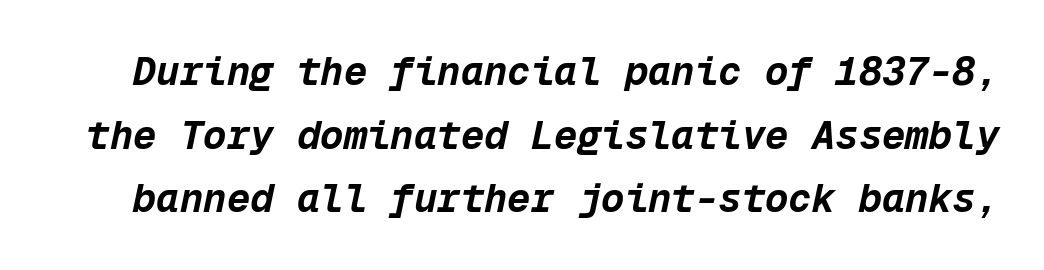
Q: Is the text bold? A: Yes.
Q: Is the text italic (slanted)? A: Yes, it leans right by about 12 degrees.
Q: Is the text underlined? A: No.
Q: Is the spacing between letters normal or unusually wide? A: Normal.
Q: Is the spacing between lines tight, normal or loose? A: Normal.
Q: Width (condensed, normal, or wide)? A: Normal.
Q: Stroke contrast? A: Low.
Q: x-height? A: Medium.
Q: Monospaced? A: Yes.
